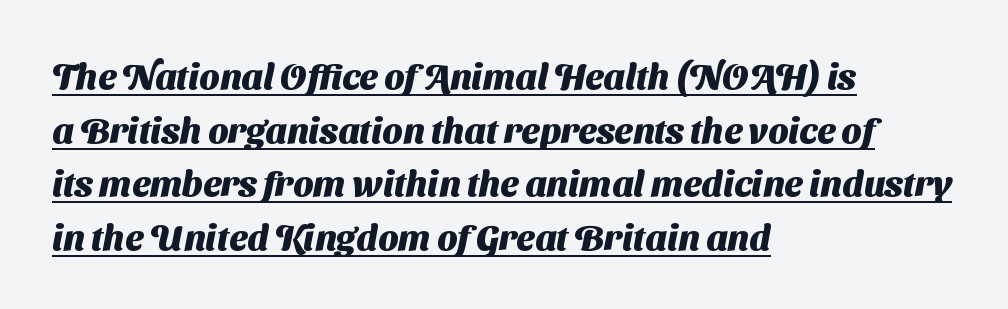
The image shows 36 px heavy sans-serif type; set left-aligned, normal line spacing (1.49x), normal letter spacing, underlined; medium stroke contrast and a medium x-height.
